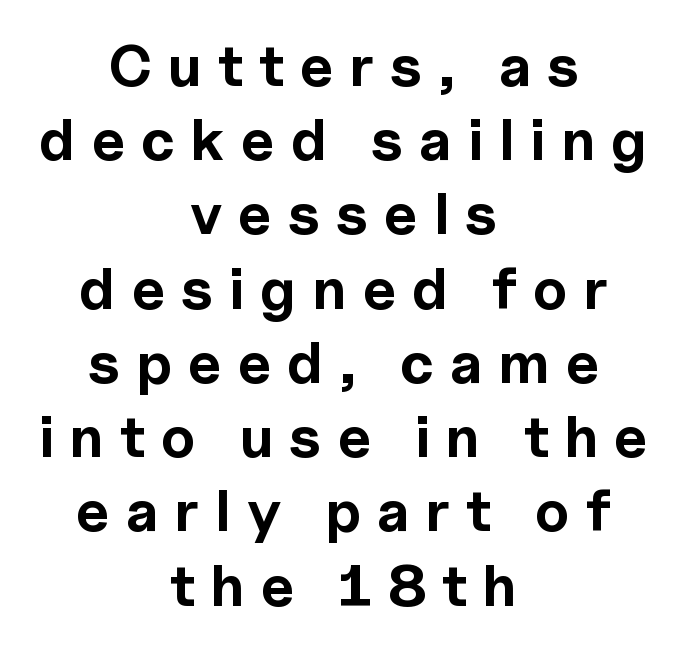
Q: Is the text bold? A: Yes.
Q: Is the text italic (slanted)? A: No, it is upright.
Q: Is the typeface a serif or a sans-serif typeface? A: Sans-serif.
Q: Is the text underlined? A: No.
Q: How is the paragraph aligned? A: Centered.
Q: Is the spacing between letters normal or unusually wide? A: Unusually wide.
Q: Is the spacing between lines tight, normal or loose? A: Normal.
Q: Width (condensed, normal, or wide)? A: Normal.
Q: x-height? A: Medium.
Q: Monospaced? A: No.
